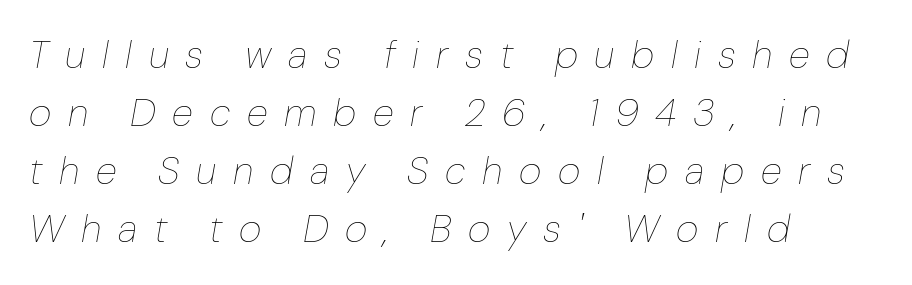
{"italic": "yes", "lean": "right", "slant_degrees": 10, "bold": "no", "weight": "thin", "width": "normal", "stroke_contrast": "low", "x_height": "medium", "monospaced": "no", "underline": "no", "align": "left", "line_spacing": "normal", "line_spacing_ratio": 1.49, "letter_spacing": "wide", "letter_spacing_em": 0.43, "glyph_px": 39}
